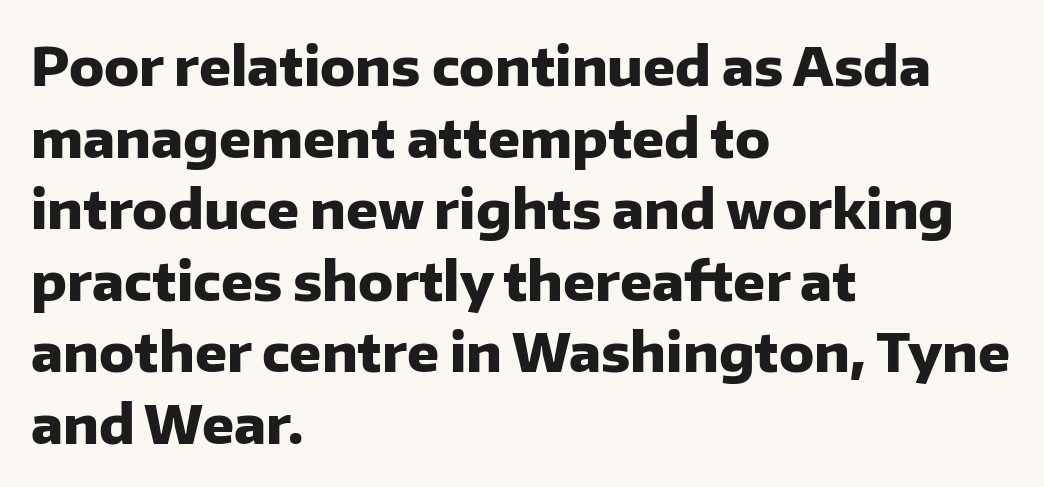
Q: Is the text bold? A: Yes.
Q: Is the text italic (slanted)? A: No, it is upright.
Q: Is the typeface a serif or a sans-serif typeface? A: Sans-serif.
Q: Is the text underlined? A: No.
Q: How is the paragraph aligned? A: Left-aligned.
Q: Is the spacing between letters normal or unusually wide? A: Normal.
Q: Is the spacing between lines tight, normal or loose? A: Normal.
Q: Width (condensed, normal, or wide)? A: Normal.
Q: Stroke contrast? A: Low.
Q: x-height? A: Medium.
Q: Monospaced? A: No.
